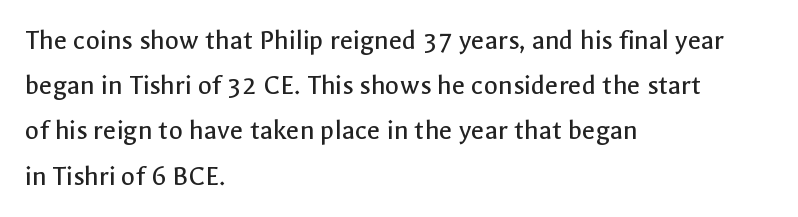
The image shows 29 px regular-weight sans-serif type, upright; set left-aligned, normal line spacing (1.56x), normal letter spacing, not underlined; a medium x-height.
